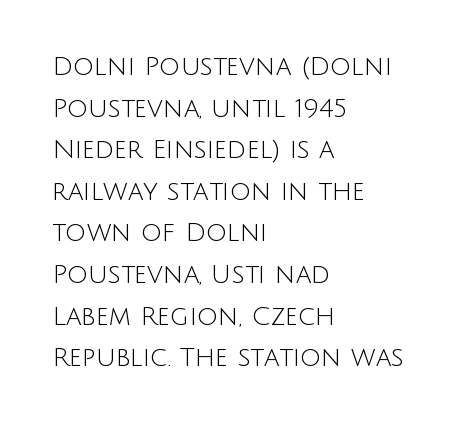
Q: Is the text bold? A: No.
Q: Is the text italic (slanted)? A: No, it is upright.
Q: Is the text underlined? A: No.
Q: How is the paragraph aligned? A: Left-aligned.
Q: Is the spacing between letters normal or unusually wide? A: Normal.
Q: Is the spacing between lines tight, normal or loose? A: Normal.
